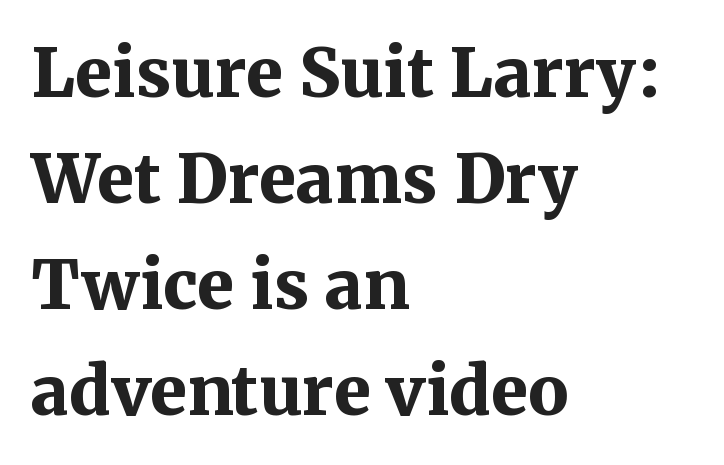
The image shows 67 px bold serif type, upright; set left-aligned, normal line spacing (1.58x), normal letter spacing, not underlined; medium stroke contrast and a medium x-height.
